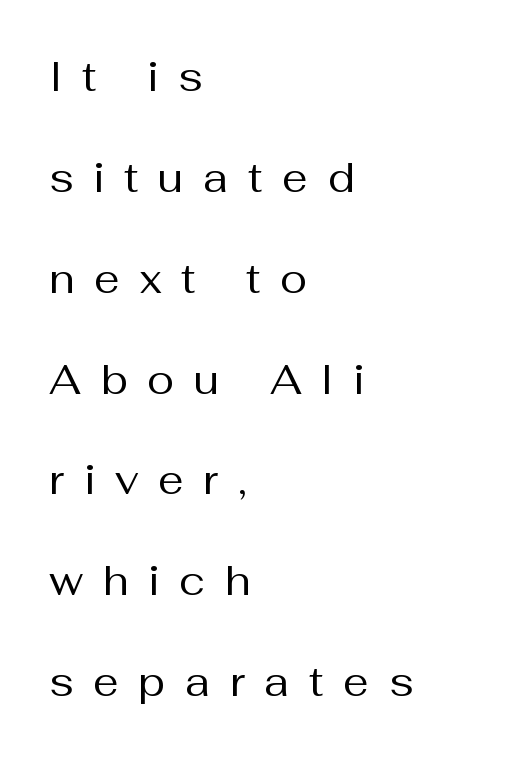
The image shows 41 px regular-weight sans-serif type, upright; set left-aligned, loose line spacing (2.46x), unusually wide letter spacing (+0.48 em), not underlined; medium stroke contrast and a medium x-height.
